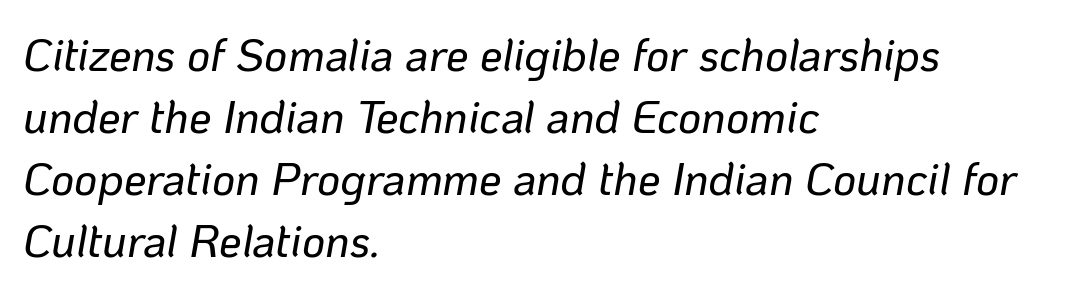
The image shows 45 px text type, italic (leaning right); set left-aligned, normal line spacing (1.38x), normal letter spacing, not underlined; low stroke contrast and a medium x-height.
